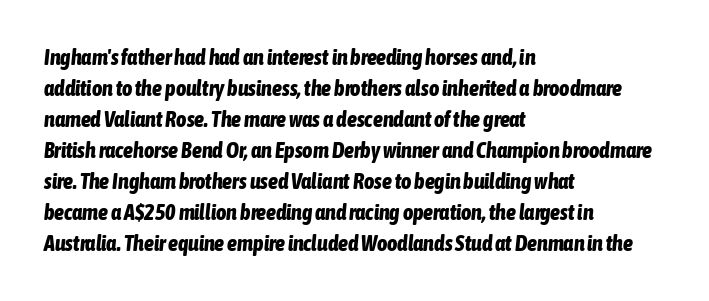
The image shows 22 px bold type, italic (leaning right); set left-aligned, normal line spacing (1.41x), normal letter spacing, not underlined.
